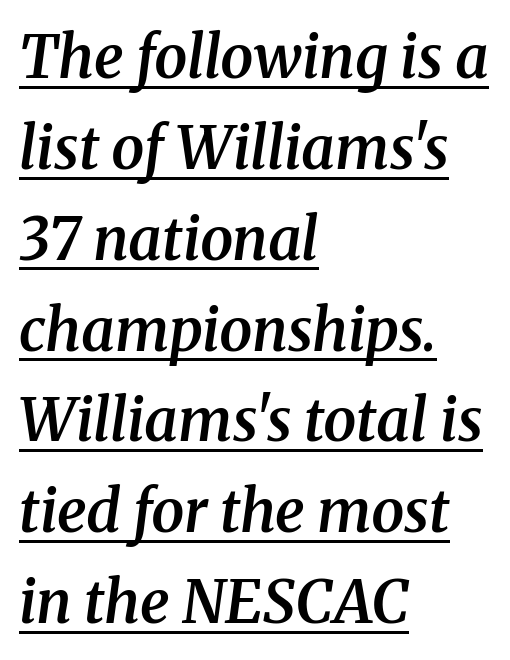
The image shows 59 px semibold serif type, italic (leaning right); set left-aligned, normal line spacing (1.54x), normal letter spacing, underlined; medium stroke contrast and a medium x-height.
